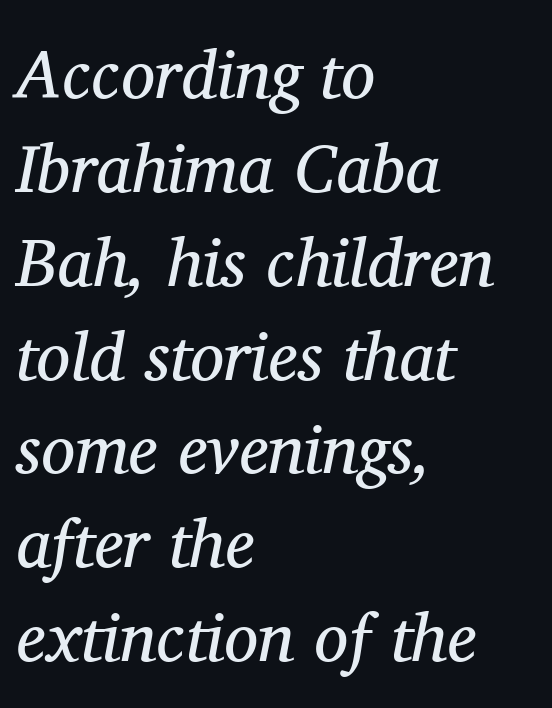
{"serif": "yes", "italic": "yes", "lean": "right", "slant_degrees": 11, "bold": "no", "weight": "regular", "width": "normal", "stroke_contrast": "medium", "x_height": "medium", "monospaced": "no", "underline": "no", "align": "left", "line_spacing": "normal", "line_spacing_ratio": 1.38, "letter_spacing": "normal", "letter_spacing_em": 0.0, "glyph_px": 68}
